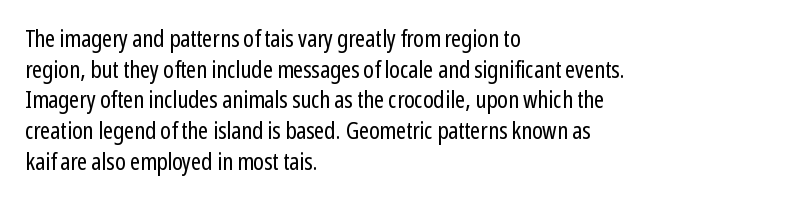
{"italic": "no", "bold": "no", "underline": "no", "align": "left", "line_spacing": "normal", "line_spacing_ratio": 1.28, "letter_spacing": "normal", "letter_spacing_em": 0.0, "glyph_px": 24}
